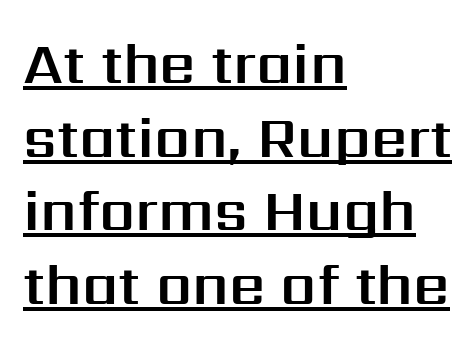
Q: Is the text italic (slanted)? A: No, it is upright.
Q: Is the typeface a serif or a sans-serif typeface? A: Sans-serif.
Q: Is the text underlined? A: Yes.
Q: How is the paragraph aligned? A: Left-aligned.
Q: Is the spacing between letters normal or unusually wide? A: Normal.
Q: Is the spacing between lines tight, normal or loose? A: Normal.
Q: Width (condensed, normal, or wide)? A: Normal.
Q: Stroke contrast? A: Medium.
Q: x-height? A: Medium.
Q: Monospaced? A: No.
